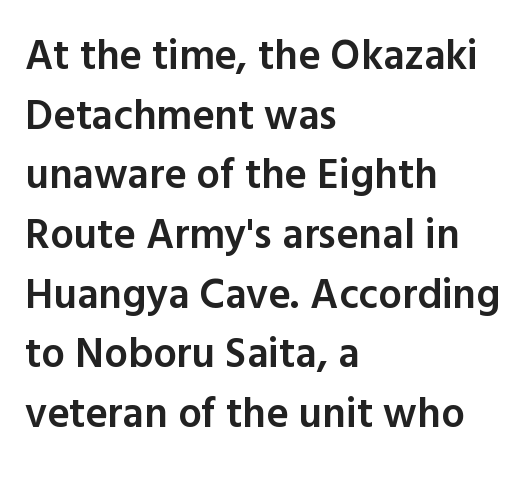
{"serif": "no", "italic": "no", "bold": "semi", "weight": "semibold", "width": "normal", "x_height": "medium", "monospaced": "no", "underline": "no", "align": "left", "line_spacing": "normal", "line_spacing_ratio": 1.42, "letter_spacing": "normal", "letter_spacing_em": 0.0, "glyph_px": 42}
